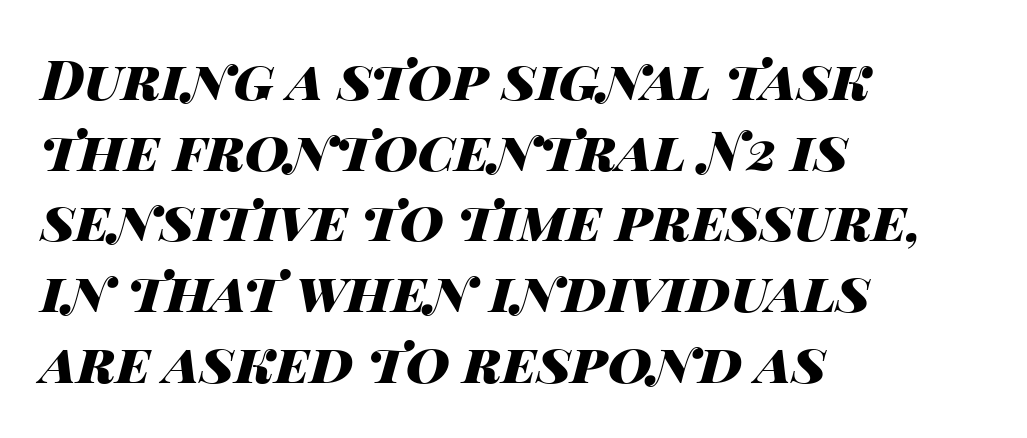
The image shows 54 px heavy, wide type, italic (leaning right); set left-aligned, normal line spacing (1.31x), normal letter spacing, not underlined; high stroke contrast and a large x-height.
